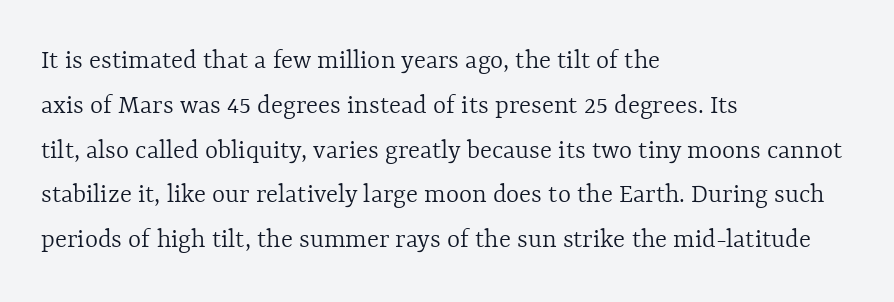
{"italic": "no", "bold": "no", "weight": "light", "width": "normal", "x_height": "medium", "monospaced": "no", "underline": "no", "align": "left", "line_spacing": "normal", "line_spacing_ratio": 1.6, "letter_spacing": "normal", "letter_spacing_em": 0.0, "glyph_px": 28}
